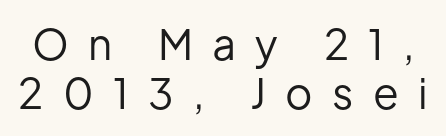
Is this a fixed-width face? No — the glyphs have proportional, varying widths. The type family on display is of the sans-serif kind. The font's upright variant was chosen for this text. This rendering features lettering with no underline. Heft: none added — not bold.
